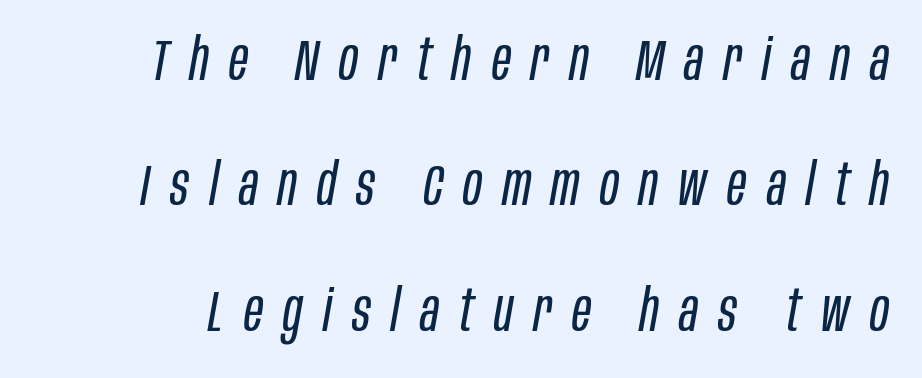
{"italic": "yes", "lean": "right", "slant_degrees": 10, "bold": "no", "weight": "regular", "width": "condensed", "stroke_contrast": "low", "x_height": "large", "monospaced": "no", "underline": "no", "line_spacing": "loose", "line_spacing_ratio": 2.16, "letter_spacing": "wide", "letter_spacing_em": 0.35, "glyph_px": 58}
